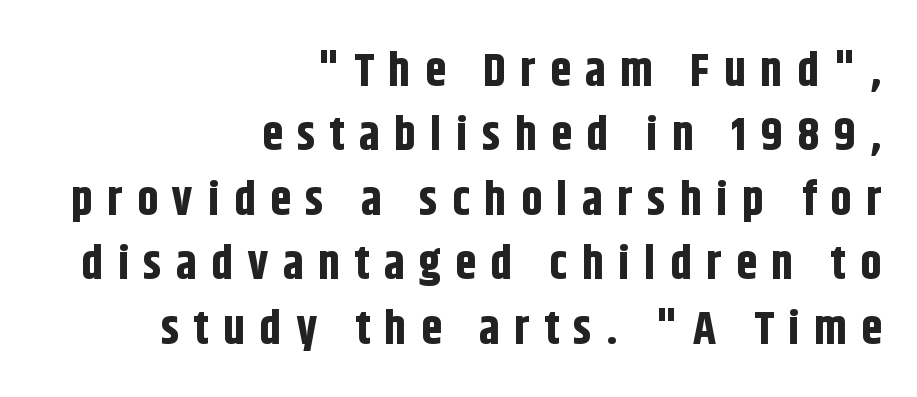
{"serif": "no", "italic": "no", "bold": "yes", "weight": "bold", "width": "condensed", "stroke_contrast": "low", "x_height": "large", "monospaced": "no", "underline": "no", "align": "right", "line_spacing": "normal", "line_spacing_ratio": 1.37, "letter_spacing": "wide", "letter_spacing_em": 0.31, "glyph_px": 47}
